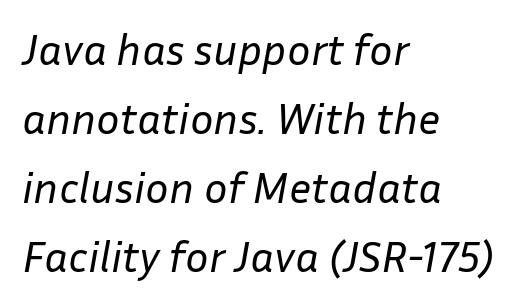
The typography opts for an oblique posture over an upright one. Check under the words: just untouched page. The lines are quadded left. Think of a printed novel: that variable character pitch is what you see here.
